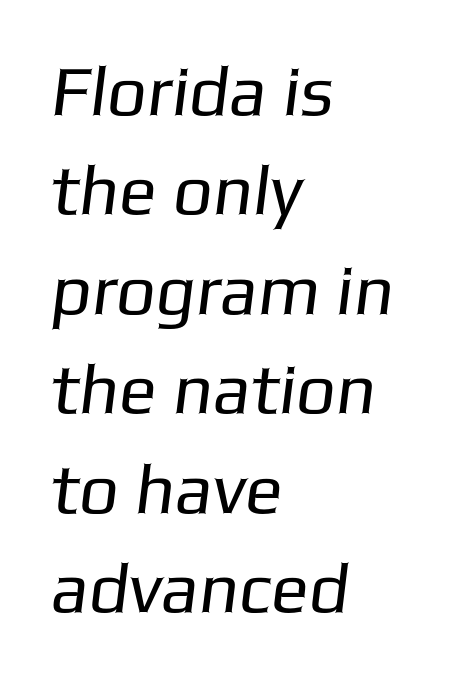
{"serif": "no", "bold": "no", "weight": "regular", "width": "normal", "stroke_contrast": "low", "x_height": "medium", "monospaced": "no", "underline": "no", "align": "left", "line_spacing": "normal", "line_spacing_ratio": 1.42, "letter_spacing": "normal", "letter_spacing_em": 0.0, "glyph_px": 70}
